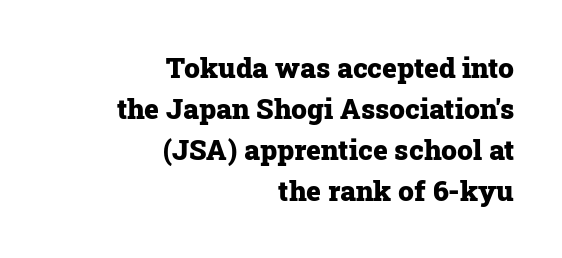
The image shows 28 px heavy serif type, upright; set right-aligned, normal line spacing (1.47x), normal letter spacing, not underlined; low stroke contrast and a medium x-height.
